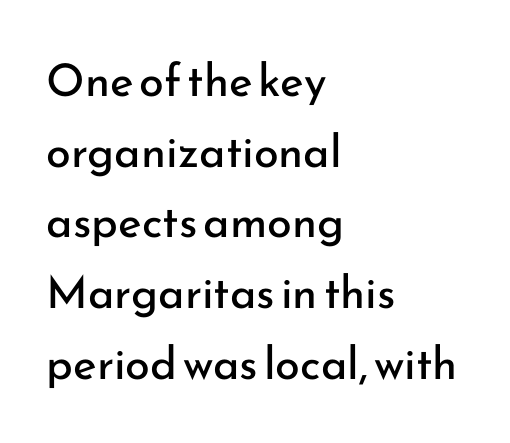
Descender tails drop into unmarked territory. Is this a heavy cut? Hardly; it is regular or lighter. The rag falls on the right side of this text block. Evenly set lines give the paragraph a standard silhouette. The axis of the letterforms is exactly vertical. Nothing unusual about the tracking: characters are spaced as the font intends.
